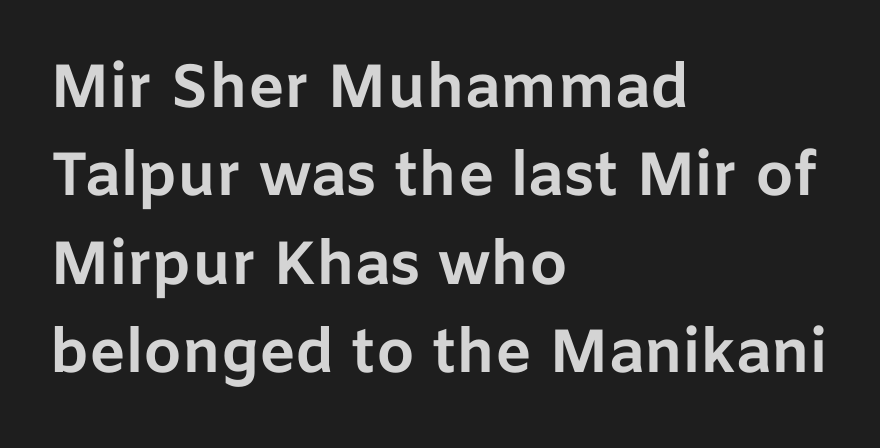
{"serif": "no", "italic": "no", "bold": "yes", "weight": "bold", "width": "normal", "stroke_contrast": "low", "x_height": "medium", "monospaced": "no", "underline": "no", "align": "left", "line_spacing": "normal", "line_spacing_ratio": 1.45, "letter_spacing": "normal", "letter_spacing_em": 0.0, "glyph_px": 61}
